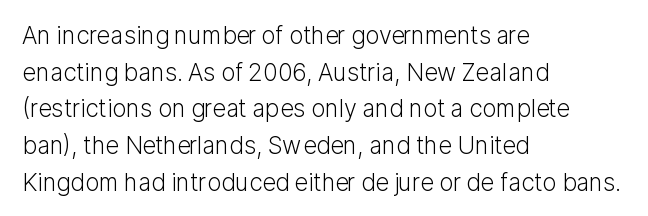
Standard letterfit; no display-style spreading of the glyphs. No chunkiness to these letters — they're not bold. This is roman type, the default non-slanted kind. Does the copy run flush right? No — it runs flush left.
